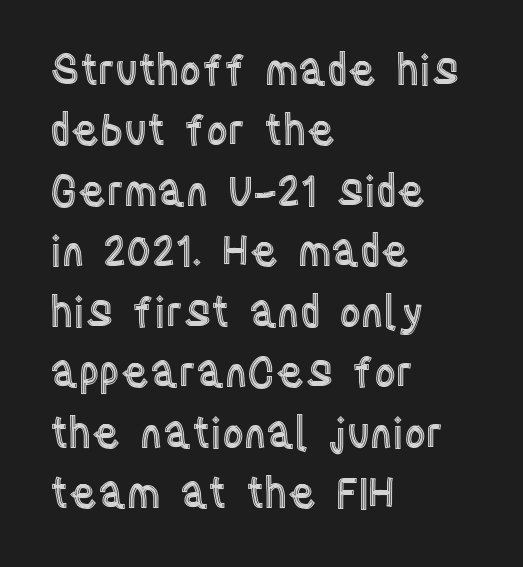
The image shows 42 px condensed type, upright; set left-aligned, normal line spacing (1.44x), normal letter spacing, not underlined; a large x-height.
